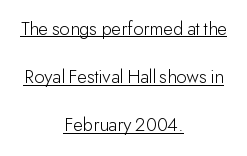
The image shows 20 px text type, upright; set centered, loose line spacing (2.41x), normal letter spacing, underlined.
